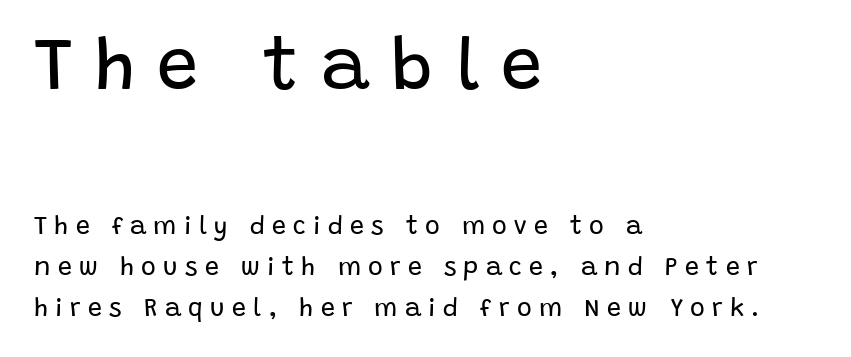
{"serif": "no", "italic": "no", "bold": "no", "weight": "regular", "width": "normal", "stroke_contrast": "low", "x_height": "large", "monospaced": "no", "underline": "no", "align": "left", "line_spacing": "normal", "line_spacing_ratio": 1.64, "letter_spacing": "wide", "letter_spacing_em": 0.29, "larger_block": "first", "size_ratio": 2.96, "glyph_px": 74}
